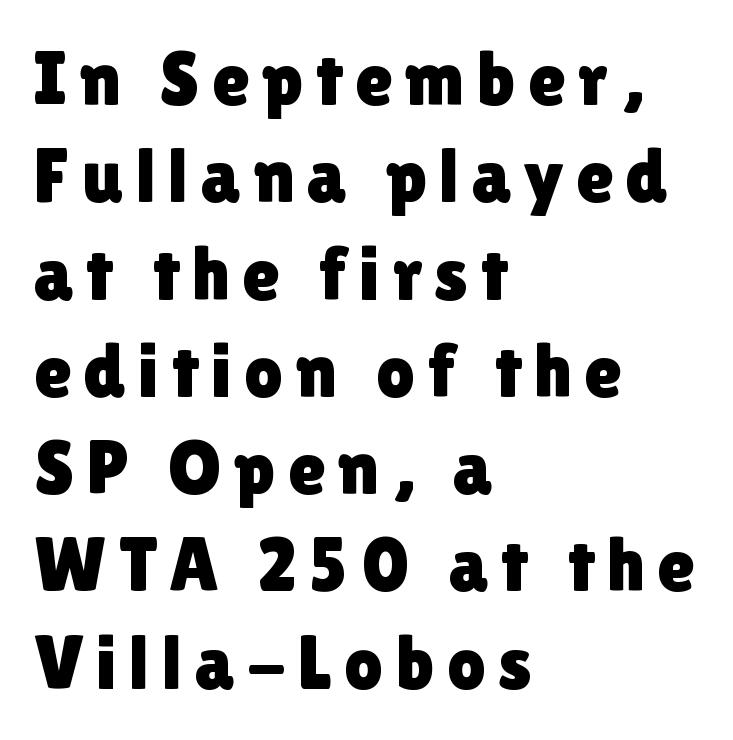
{"serif": "no", "italic": "no", "width": "normal", "x_height": "medium", "monospaced": "no", "underline": "no", "align": "left", "line_spacing": "normal", "line_spacing_ratio": 1.28, "glyph_px": 76}
